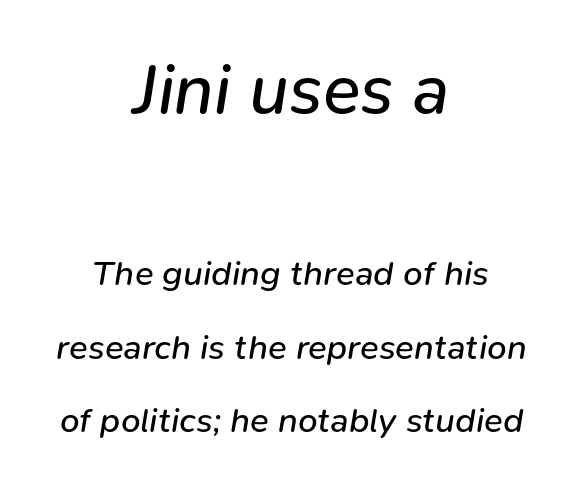
The image shows 70 px regular-weight type, italic (leaning right); set centered, loose line spacing (2.11x), normal letter spacing, not underlined; the first (top) block is 2.0x larger; low stroke contrast and a medium x-height.
